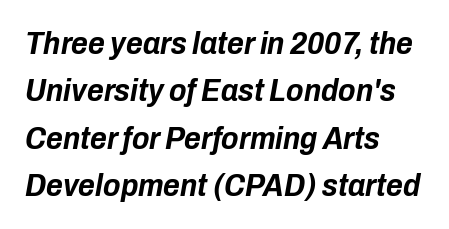
The rows are spaced the way most documents space them. Tracking value appears to be zero — textbook default spacing. Casual observation: everything's shoved over to the left. Bare-footed words on every line.
